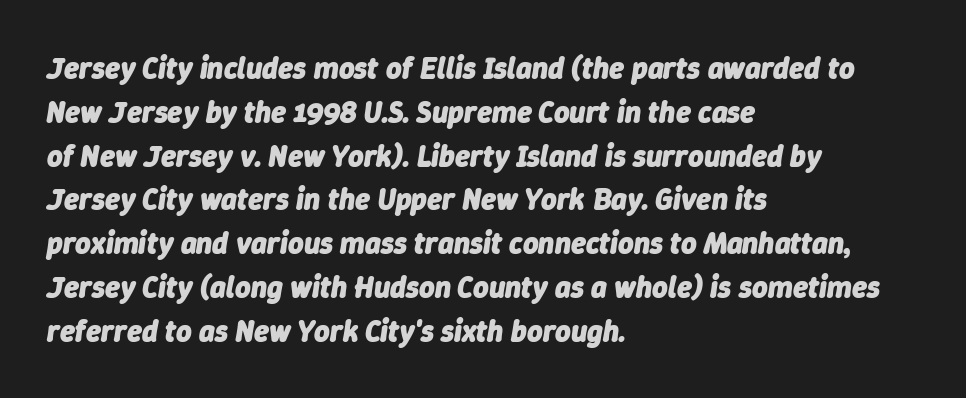
{"italic": "yes", "lean": "right", "slant_degrees": 9, "bold": "yes", "weight": "heavy", "width": "normal", "stroke_contrast": "low", "x_height": "medium", "monospaced": "no", "underline": "no", "align": "left", "line_spacing": "normal", "line_spacing_ratio": 1.46, "letter_spacing": "normal", "letter_spacing_em": 0.0, "glyph_px": 30}
